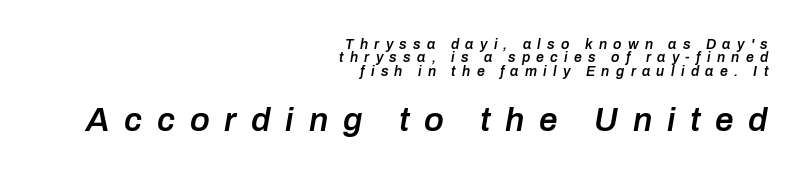
The image shows 33 px semibold type, italic (leaning right); set right-aligned, tight line spacing (0.95x), unusually wide letter spacing (+0.45 em), not underlined; the second (bottom) block is 2.36x larger; low stroke contrast and a medium x-height.
